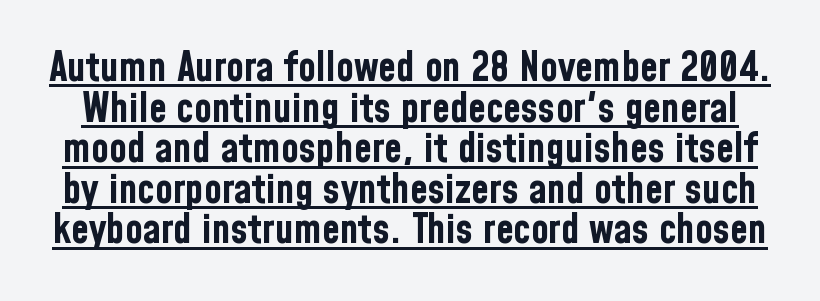
Q: Is the text bold? A: Yes.
Q: Is the text italic (slanted)? A: No, it is upright.
Q: Is the typeface a serif or a sans-serif typeface? A: Sans-serif.
Q: Is the text underlined? A: Yes.
Q: Is the spacing between letters normal or unusually wide? A: Normal.
Q: Is the spacing between lines tight, normal or loose? A: Tight.
Q: Width (condensed, normal, or wide)? A: Condensed.
Q: Stroke contrast? A: Low.
Q: x-height? A: Medium.
Q: Monospaced? A: No.
